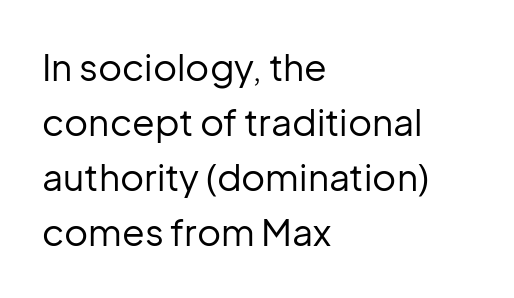
Q: Is the text bold? A: No.
Q: Is the text italic (slanted)? A: No, it is upright.
Q: Is the typeface a serif or a sans-serif typeface? A: Sans-serif.
Q: Is the text underlined? A: No.
Q: How is the paragraph aligned? A: Left-aligned.
Q: Is the spacing between letters normal or unusually wide? A: Normal.
Q: Is the spacing between lines tight, normal or loose? A: Normal.
Q: Width (condensed, normal, or wide)? A: Normal.
Q: Stroke contrast? A: Low.
Q: x-height? A: Medium.
Q: Monospaced? A: No.
